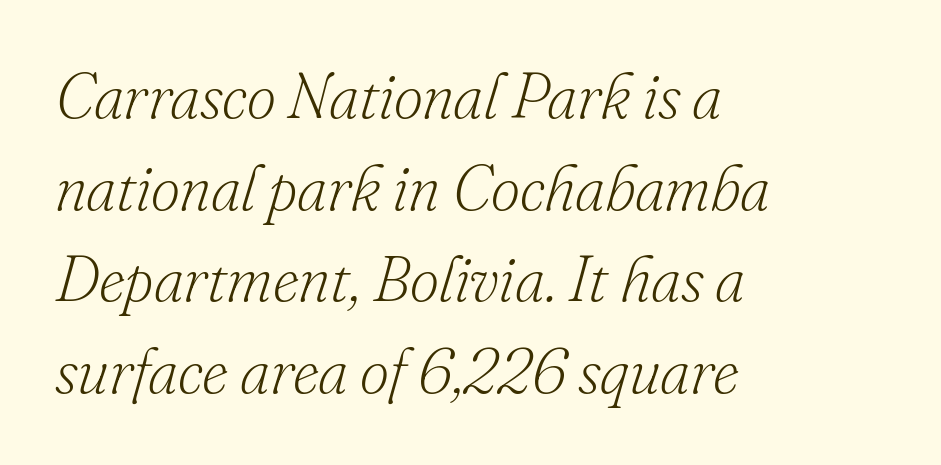
The image shows 64 px light serif type, italic (leaning right); set left-aligned, normal line spacing (1.43x), normal letter spacing, not underlined; low stroke contrast and a small x-height.
